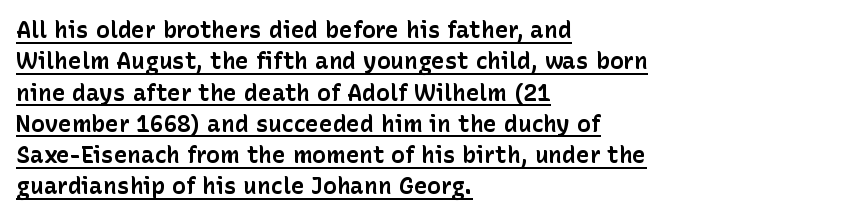
{"italic": "no", "bold": "yes", "underline": "yes", "align": "left", "line_spacing": "normal", "line_spacing_ratio": 1.36, "letter_spacing": "normal", "letter_spacing_em": 0.0, "glyph_px": 23}
